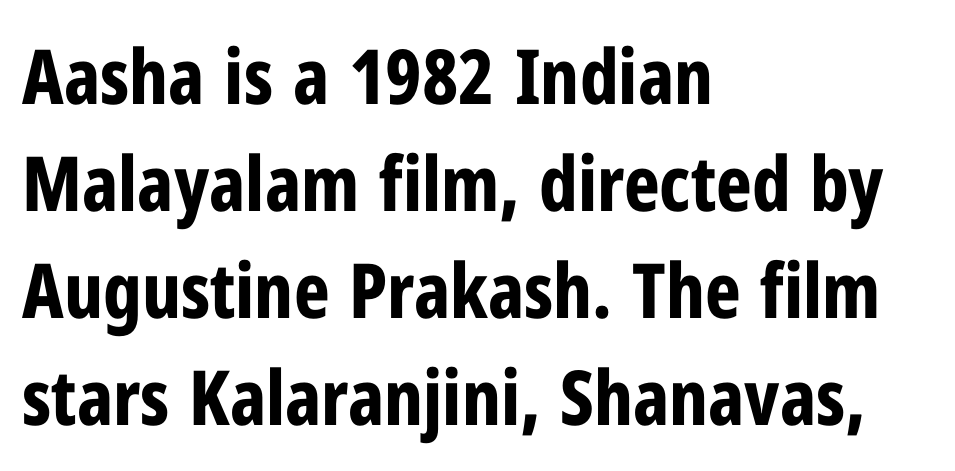
Only glyphs here, with clear space below each row. Think of a printed novel: that variable character pitch is what you see here. Visually the block forms a straight wall on the left and a jagged coastline on the right. Evenly set lines give the paragraph a standard silhouette. A full-strength bold gives these letters their thick strokes.
